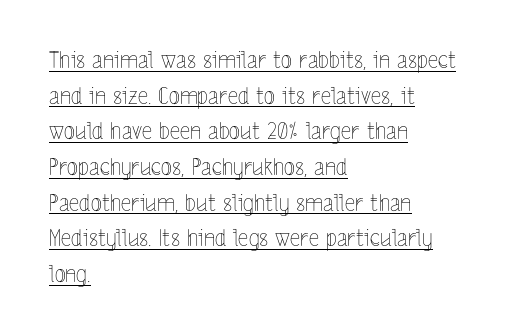
Q: Is the text bold? A: No.
Q: Is the text italic (slanted)? A: No, it is upright.
Q: Is the text underlined? A: Yes.
Q: How is the paragraph aligned? A: Left-aligned.
Q: Is the spacing between letters normal or unusually wide? A: Normal.
Q: Is the spacing between lines tight, normal or loose? A: Normal.
